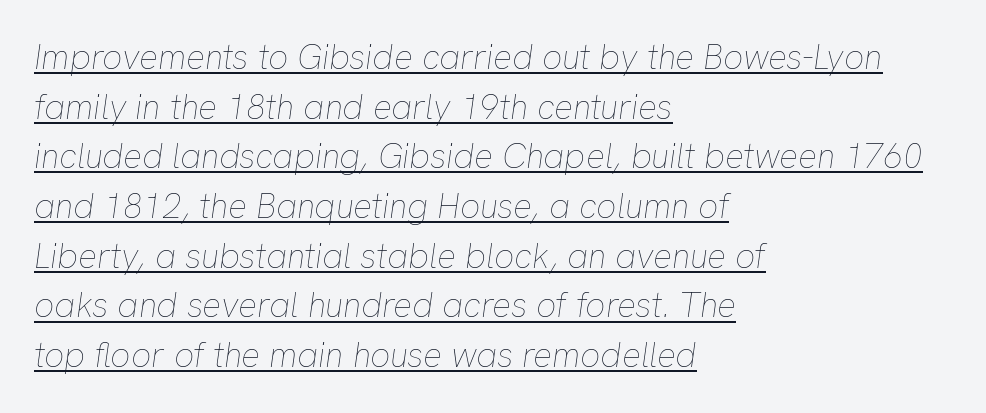
A typesetter would call this leading conventional body-copy spacing. The passage shown has conventional tracking throughout. Stroke thickness stays within the range of a standard reading face or lighter. A classic flush-left, rag-right setting is used for this passage. You can tell it's italic because the verticals aren't actually vertical.
